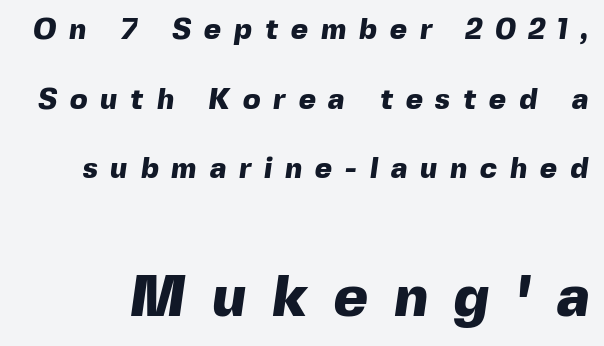
Q: Is the text bold? A: Yes.
Q: Is the typeface a serif or a sans-serif typeface? A: Sans-serif.
Q: Is the text underlined? A: No.
Q: Is the spacing between letters normal or unusually wide? A: Unusually wide.
Q: Is the spacing between lines tight, normal or loose? A: Loose.
Q: Which block of text is set in a larger size, the first (top) or the second (bottom)? A: The second (bottom) one.
Q: Width (condensed, normal, or wide)? A: Normal.
Q: x-height? A: Medium.
Q: Monospaced? A: No.
